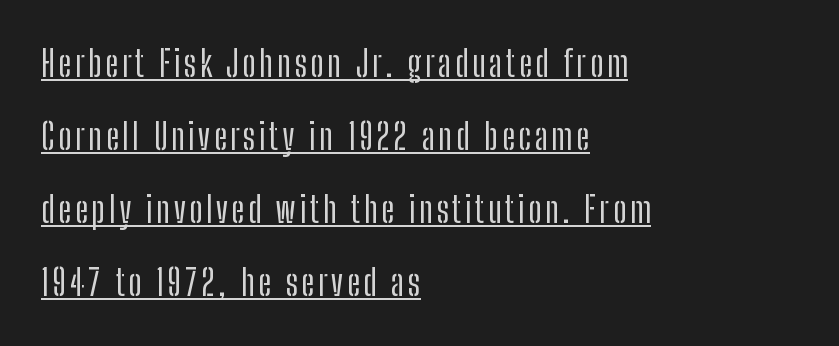
Loosely led — the rows are spread out. Designer's note — italics off, roman on. The designer went with a sans here, leaving each stem footless. Underlined type. Spacing verdict: proportional, widths tailored to each character.
